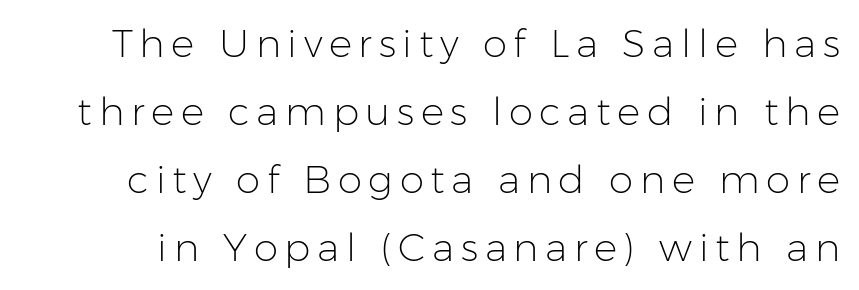
Q: Is the text bold? A: No.
Q: Is the text italic (slanted)? A: No, it is upright.
Q: Is the typeface a serif or a sans-serif typeface? A: Sans-serif.
Q: Is the text underlined? A: No.
Q: Width (condensed, normal, or wide)? A: Normal.
Q: Stroke contrast? A: Low.
Q: x-height? A: Medium.
Q: Monospaced? A: No.
